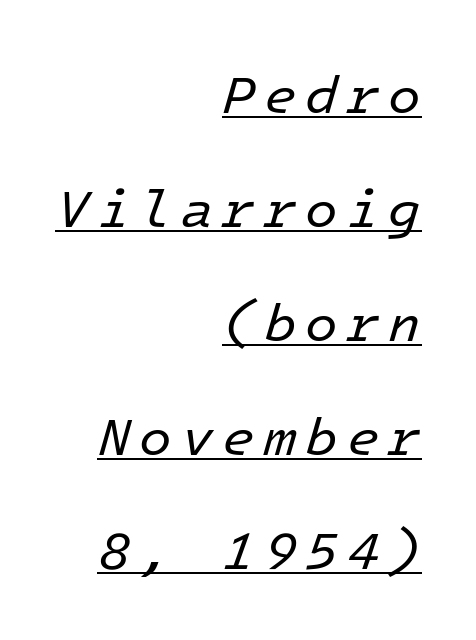
Q: Is the text bold? A: No.
Q: Is the text italic (slanted)? A: Yes, it leans right by about 16 degrees.
Q: Is the text underlined? A: Yes.
Q: How is the paragraph aligned? A: Right-aligned.
Q: Is the spacing between lines tight, normal or loose? A: Loose.
Q: Width (condensed, normal, or wide)? A: Normal.
Q: Stroke contrast? A: Low.
Q: x-height? A: Medium.
Q: Monospaced? A: Yes.
